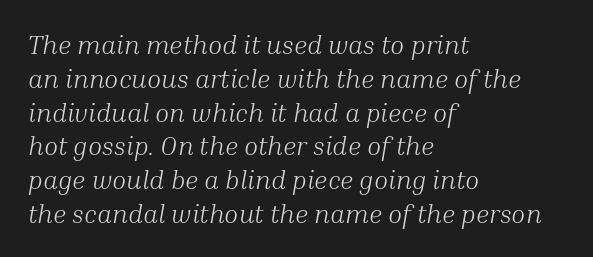
Tracking here is standard; glyphs follow each other at the usual distance. Summary of vertical rhythm: regular, with standard interline spacing. The words here are not underlined. There's an unmistakable incline to the writing here. Stroke thickness stays within the range of a standard reading face or lighter.
